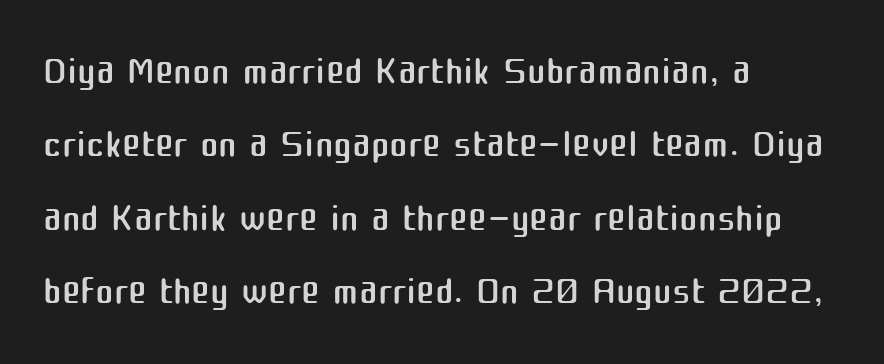
{"serif": "no", "italic": "no", "bold": "no", "weight": "regular", "width": "normal", "stroke_contrast": "medium", "x_height": "medium", "monospaced": "no", "underline": "no", "align": "left", "line_spacing": "normal", "line_spacing_ratio": 1.31, "letter_spacing": "normal", "letter_spacing_em": 0.0, "glyph_px": 56}
